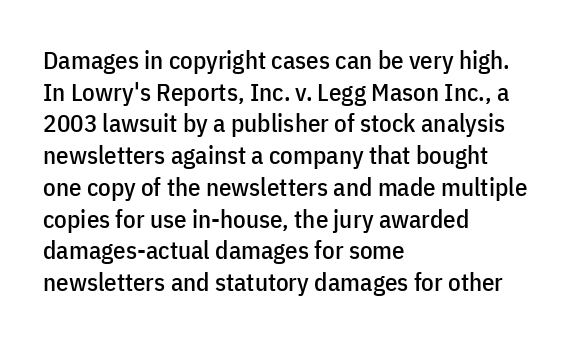
Q: Is the text italic (slanted)? A: No, it is upright.
Q: Is the text underlined? A: No.
Q: How is the paragraph aligned? A: Left-aligned.
Q: Is the spacing between letters normal or unusually wide? A: Normal.
Q: Is the spacing between lines tight, normal or loose? A: Normal.
